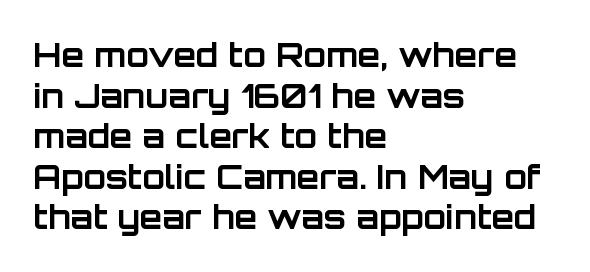
Notice how thick the strokes are: this is what a full bold looks like. Is this a fixed-width face? No — the glyphs have proportional, varying widths. Tall strokes in this sample are plumb rather than angled. The text block is weighted toward the left margin, trailing off unevenly rightward. The passage shown is typeset with a sans-serif family.
